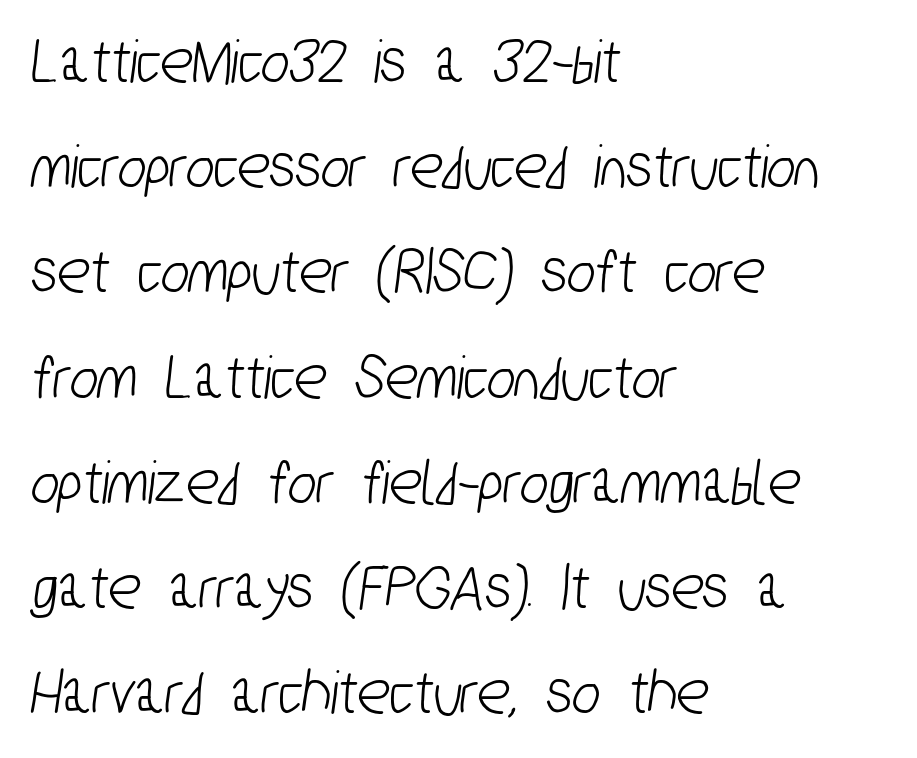
A typesetter would call this leading conventional body-copy spacing. The letterforms sit shoulder to shoulder at normal distance. Unmarked baselines from the first word to the last. Varying glyph widths throughout — classic text-font behaviour. Short and long lines alike share a common starting point at left. This sample uses a sans-serif face.
